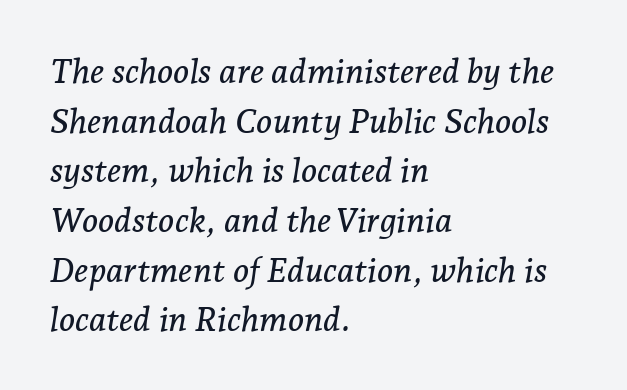
The image shows 34 px serif type, italic (leaning right); set left-aligned, normal line spacing (1.46x), normal letter spacing, not underlined; low stroke contrast and a medium x-height.
